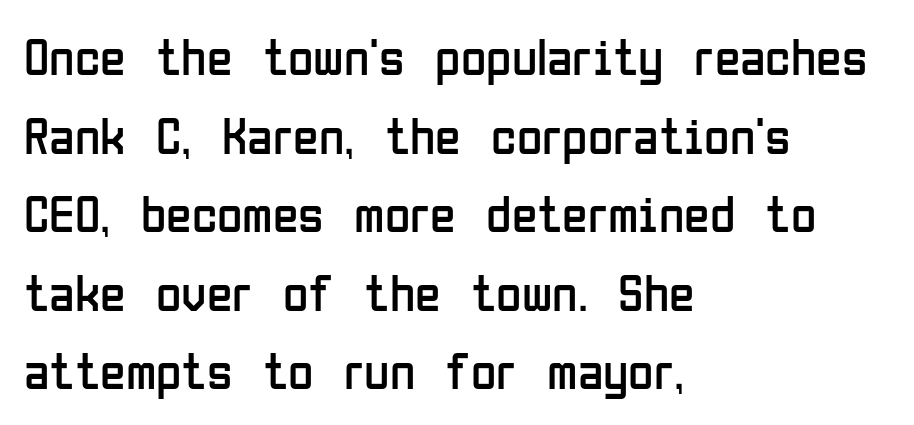
The image shows 52 px regular-weight, condensed sans-serif type, upright; set left-aligned, normal line spacing (1.51x), normal letter spacing, not underlined; low stroke contrast and a medium x-height.
